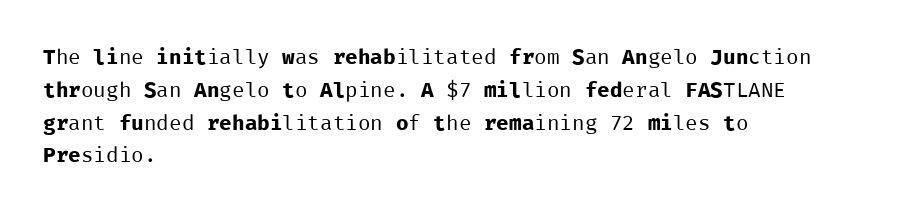
Upright lettering throughout. The rows are spaced the way most documents space them. These lines stack with their left ends in a neat column. The space beneath each line is pristine and unruled. This sample uses plain, unmodified letter spacing. Stem width sits at or under what a default text font uses.
